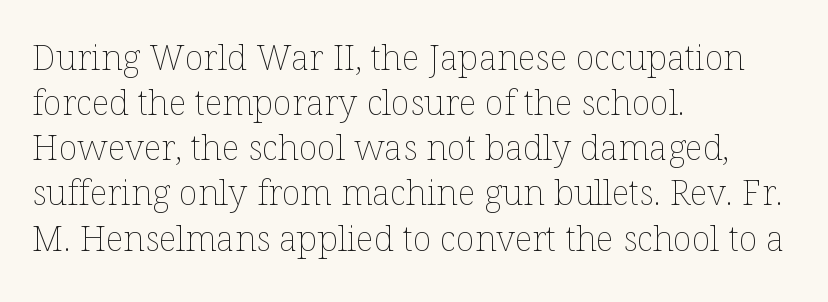
{"italic": "no", "bold": "no", "weight": "thin", "width": "normal", "stroke_contrast": "low", "x_height": "medium", "monospaced": "no", "underline": "no", "align": "left", "line_spacing": "normal", "line_spacing_ratio": 1.29, "letter_spacing": "normal", "letter_spacing_em": 0.0, "glyph_px": 35}
